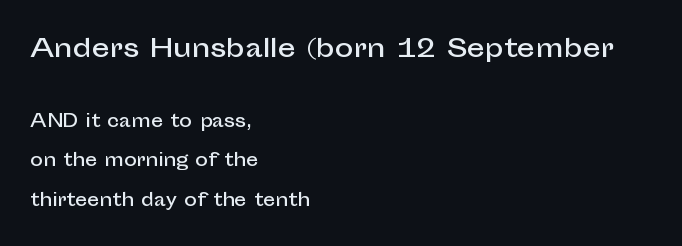
The image shows 25 px text type, upright; set left-aligned, loose line spacing (2.32x), normal letter spacing, not underlined; the first (top) block is 1.47x larger.
